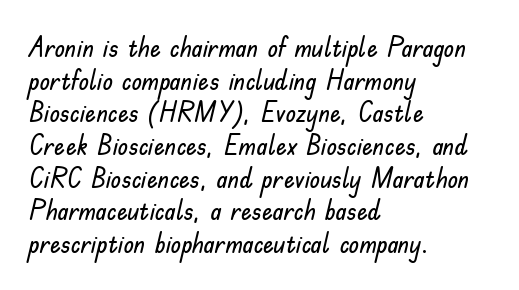
Q: Is the text italic (slanted)? A: Yes.
Q: Is the text underlined? A: No.
Q: How is the paragraph aligned? A: Left-aligned.
Q: Is the spacing between letters normal or unusually wide? A: Normal.
